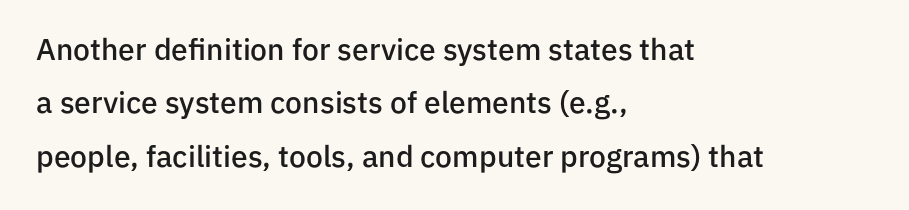
{"serif": "no", "italic": "no", "bold": "semi", "weight": "semibold", "width": "normal", "stroke_contrast": "low", "x_height": "medium", "monospaced": "no", "underline": "no", "align": "left", "line_spacing_ratio": 1.78, "letter_spacing": "normal", "letter_spacing_em": 0.0, "glyph_px": 30}
